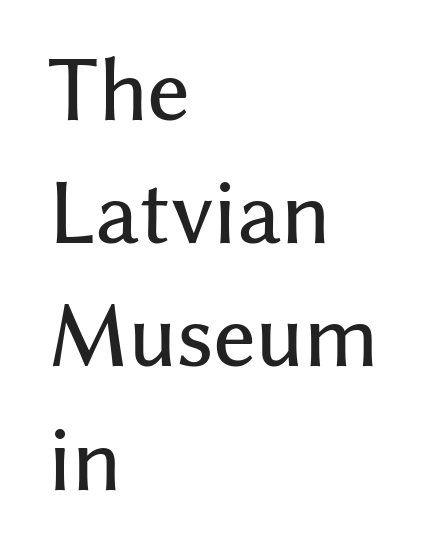
Characters remain perfectly vertical along every line. The paragraph shown leans on its left margin. The designer went with a sans here, leaving each stem footless. These lines are rendered in a variable-pitch font.
